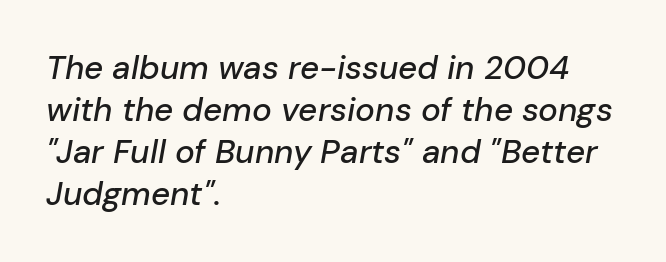
{"italic": "yes", "lean": "right", "slant_degrees": 10, "width": "normal", "stroke_contrast": "low", "x_height": "medium", "monospaced": "no", "underline": "no", "align": "left", "line_spacing": "normal", "line_spacing_ratio": 1.27, "letter_spacing": "normal", "letter_spacing_em": 0.0, "glyph_px": 33}
